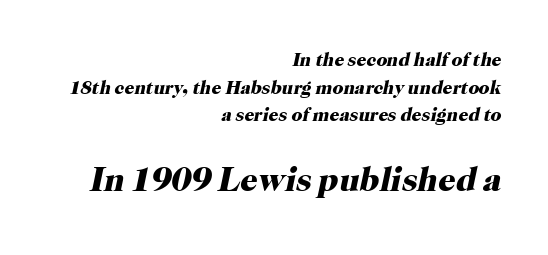
{"serif": "yes", "italic": "yes", "lean": "right", "slant_degrees": 12, "bold": "yes", "weight": "heavy", "width": "normal", "stroke_contrast": "high", "x_height": "medium", "monospaced": "no", "underline": "no", "align": "right", "line_spacing": "normal", "line_spacing_ratio": 1.46, "letter_spacing": "normal", "letter_spacing_em": 0.0, "larger_block": "second", "size_ratio": 1.79, "glyph_px": 34}
